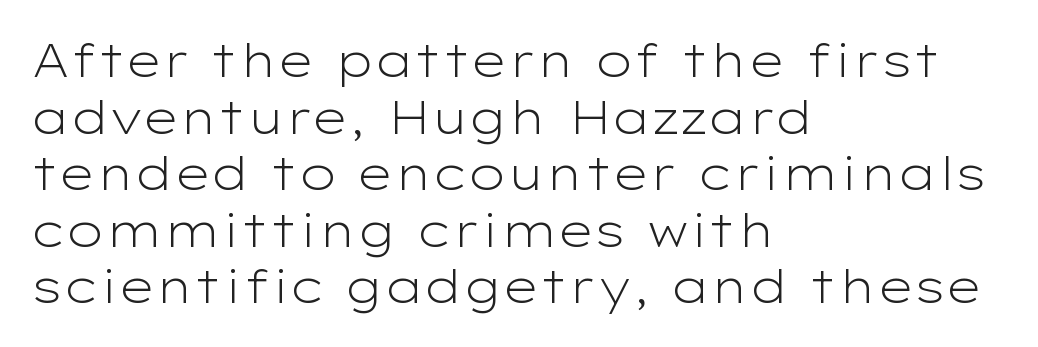
Q: Is the text bold? A: No.
Q: Is the text italic (slanted)? A: No, it is upright.
Q: Is the typeface a serif or a sans-serif typeface? A: Sans-serif.
Q: Is the text underlined? A: No.
Q: How is the paragraph aligned? A: Left-aligned.
Q: Is the spacing between letters normal or unusually wide? A: Normal.
Q: Width (condensed, normal, or wide)? A: Wide.
Q: Stroke contrast? A: Low.
Q: x-height? A: Medium.
Q: Monospaced? A: No.
